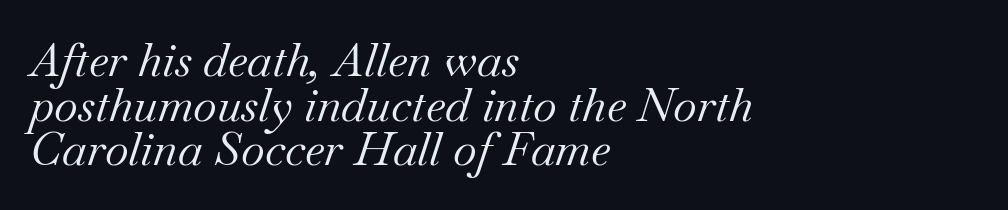
{"serif": "yes", "italic": "yes", "lean": "right", "slant_degrees": 18, "bold": "no", "weight": "regular", "width": "normal", "stroke_contrast": "medium", "x_height": "small", "monospaced": "no", "underline": "no", "align": "left", "line_spacing": "tight", "line_spacing_ratio": 0.97, "letter_spacing": "normal", "letter_spacing_em": 0.0, "glyph_px": 46}
